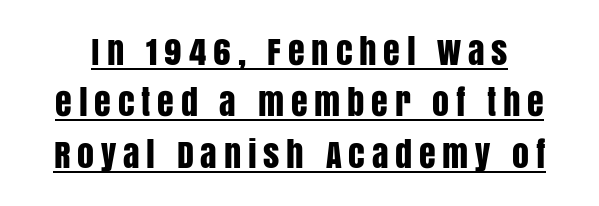
{"serif": "no", "italic": "no", "width": "condensed", "stroke_contrast": "low", "x_height": "large", "monospaced": "no", "underline": "yes", "line_spacing": "normal", "line_spacing_ratio": 1.51, "letter_spacing": "wide", "letter_spacing_em": 0.2, "glyph_px": 34}
